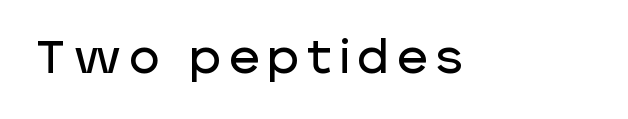
The image shows 46 px sans-serif type, upright; set not underlined; low stroke contrast and a large x-height.
